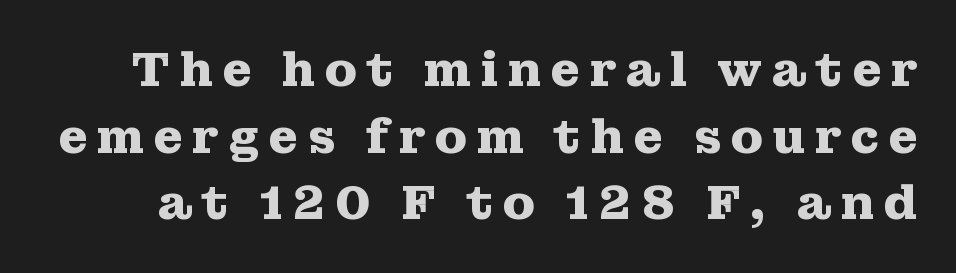
Q: Is the text bold? A: Yes.
Q: Is the text italic (slanted)? A: No, it is upright.
Q: Is the typeface a serif or a sans-serif typeface? A: Serif.
Q: Is the text underlined? A: No.
Q: Is the spacing between lines tight, normal or loose? A: Normal.
Q: Width (condensed, normal, or wide)? A: Wide.
Q: Stroke contrast? A: Medium.
Q: x-height? A: Medium.
Q: Monospaced? A: No.
